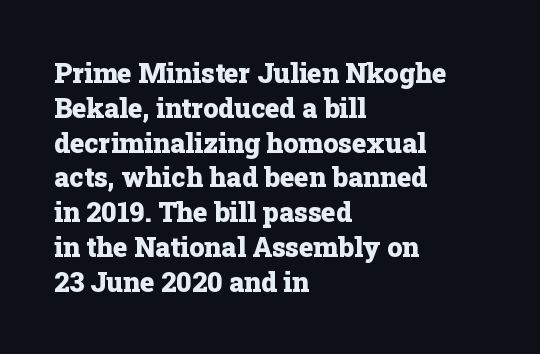
Q: Is the text bold? A: Yes.
Q: Is the text italic (slanted)? A: No, it is upright.
Q: Is the text underlined? A: No.
Q: How is the paragraph aligned? A: Left-aligned.
Q: Is the spacing between letters normal or unusually wide? A: Normal.
Q: Is the spacing between lines tight, normal or loose? A: Normal.
